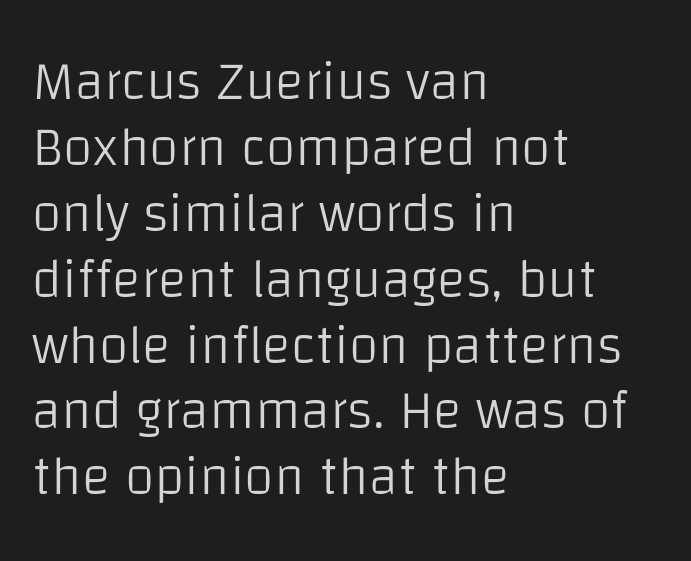
{"serif": "no", "italic": "no", "bold": "no", "weight": "light", "width": "normal", "stroke_contrast": "low", "x_height": "large", "monospaced": "no", "underline": "no", "align": "left", "line_spacing_ratio": 1.22, "letter_spacing": "normal", "letter_spacing_em": 0.0, "glyph_px": 54}
